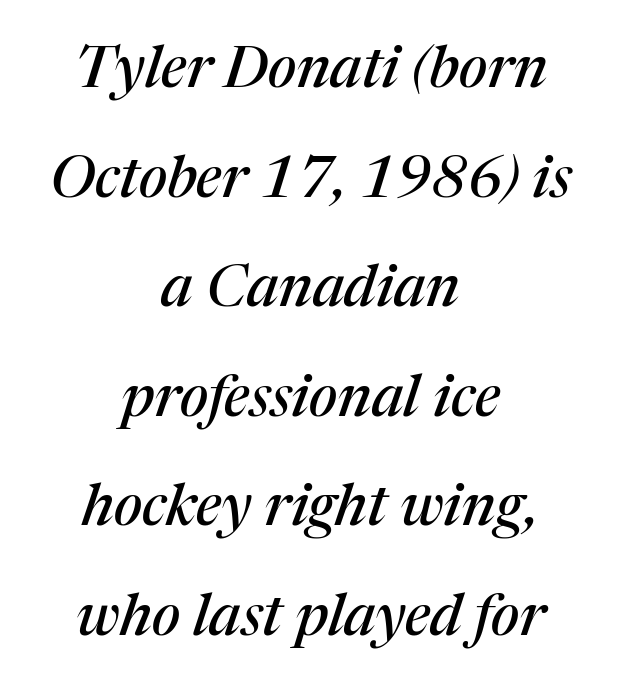
The image shows 58 px serif type, italic (leaning right); set centered, line spacing 1.89x, normal letter spacing, not underlined; medium stroke contrast and a medium x-height.
